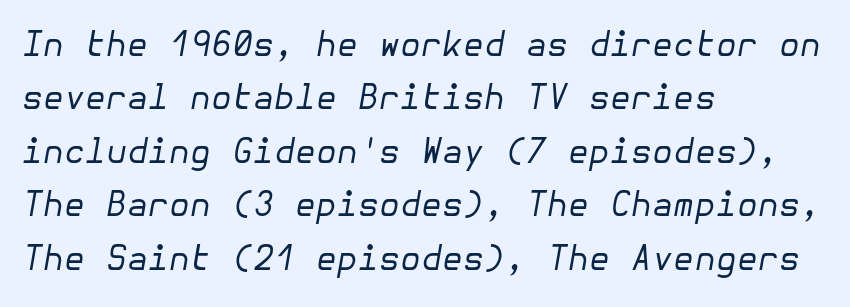
{"italic": "yes", "lean": "right", "slant_degrees": 10, "bold": "no", "weight": "regular", "width": "normal", "stroke_contrast": "low", "x_height": "medium", "underline": "no", "align": "left", "line_spacing": "normal", "line_spacing_ratio": 1.57, "letter_spacing": "normal", "letter_spacing_em": 0.0, "glyph_px": 34}
